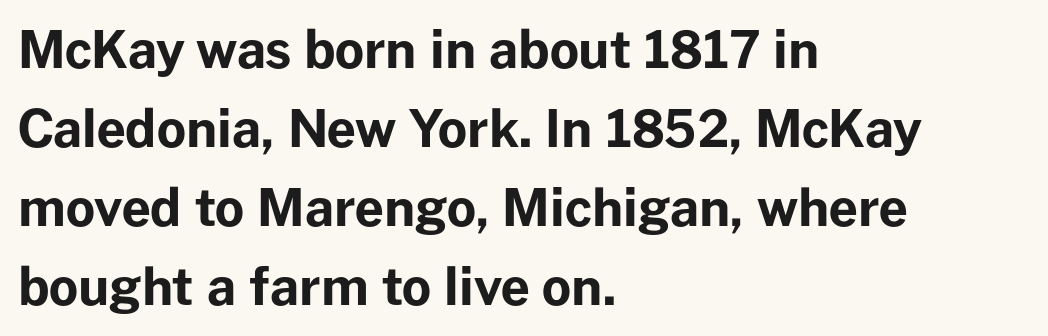
{"serif": "no", "italic": "no", "bold": "yes", "weight": "bold", "width": "normal", "stroke_contrast": "low", "x_height": "medium", "monospaced": "no", "underline": "no", "align": "left", "line_spacing": "normal", "line_spacing_ratio": 1.55, "letter_spacing": "normal", "letter_spacing_em": 0.0, "glyph_px": 51}
